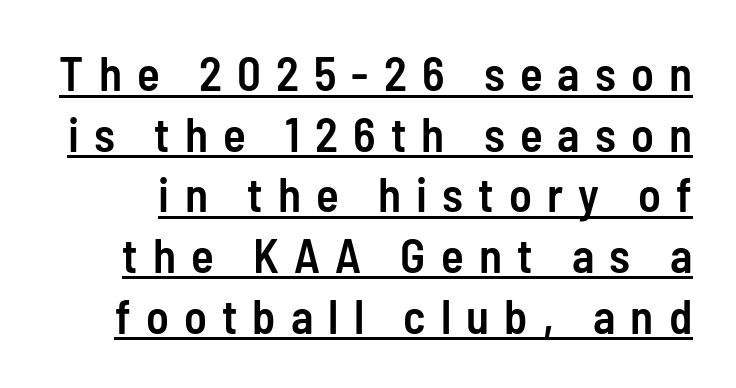
The image shows 47 px semibold, condensed sans-serif type, upright; set normal line spacing (1.29x), unusually wide letter spacing (+0.32 em), underlined; low stroke contrast and a medium x-height.
